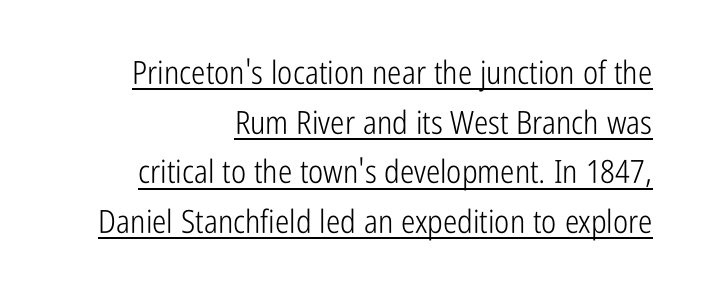
{"serif": "no", "italic": "no", "bold": "no", "weight": "light", "width": "condensed", "stroke_contrast": "low", "x_height": "medium", "monospaced": "no", "underline": "yes", "align": "right", "line_spacing": "normal", "line_spacing_ratio": 1.55, "letter_spacing": "normal", "letter_spacing_em": 0.0, "glyph_px": 32}
